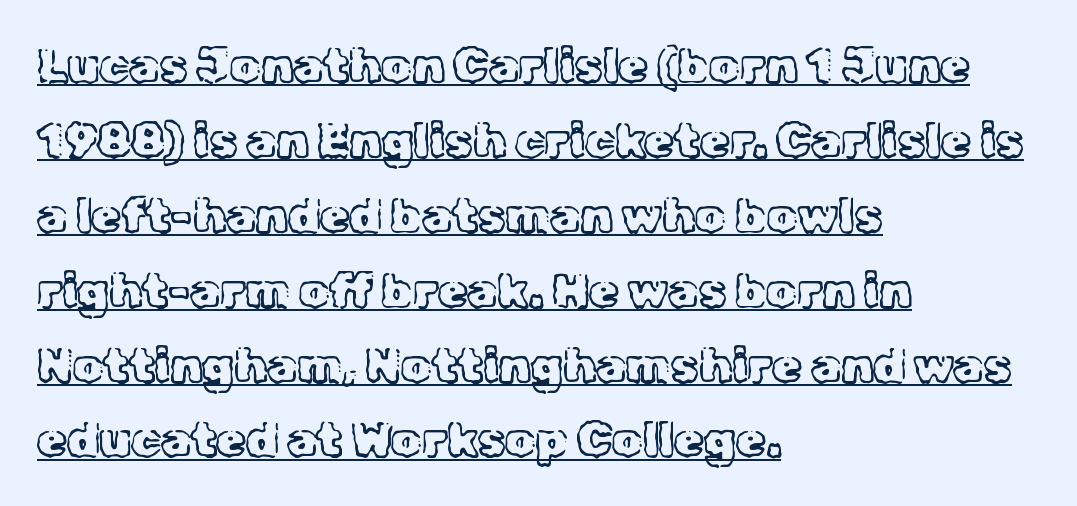
The image shows 48 px light serif type, upright; set left-aligned, normal line spacing (1.56x), normal letter spacing, underlined; a medium x-height.
